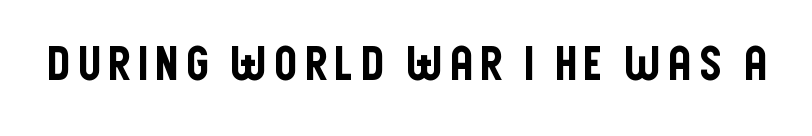
Each letter keeps its own natural width here, so spacing adapts to shape. Only glyphs here, with clear space below each row. Every stem runs plumb, perpendicular to the baseline. Grotesque or geometric, the face here clearly has no serifs.
